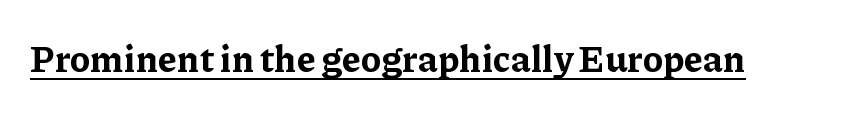
{"serif": "yes", "italic": "no", "bold": "yes", "weight": "bold", "width": "normal", "stroke_contrast": "low", "x_height": "medium", "monospaced": "no", "underline": "yes", "letter_spacing": "normal", "letter_spacing_em": 0.0, "glyph_px": 37}
